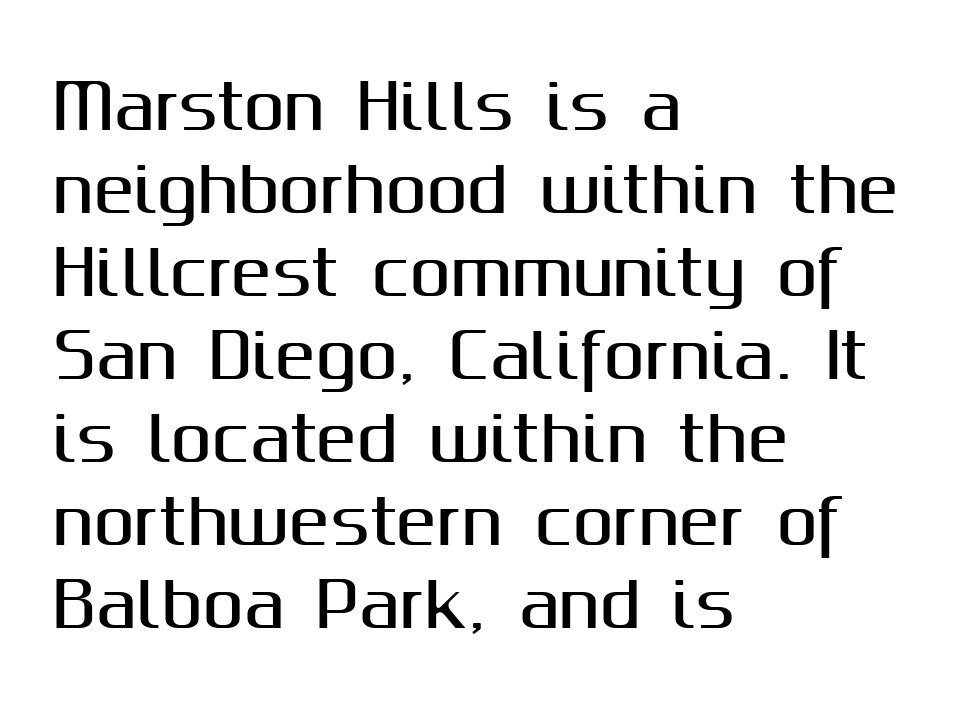
Q: Is the text italic (slanted)? A: No, it is upright.
Q: Is the typeface a serif or a sans-serif typeface? A: Sans-serif.
Q: Is the text underlined? A: No.
Q: How is the paragraph aligned? A: Left-aligned.
Q: Is the spacing between letters normal or unusually wide? A: Normal.
Q: Is the spacing between lines tight, normal or loose? A: Normal.
Q: Width (condensed, normal, or wide)? A: Normal.
Q: Stroke contrast? A: Medium.
Q: x-height? A: Medium.
Q: Monospaced? A: No.
